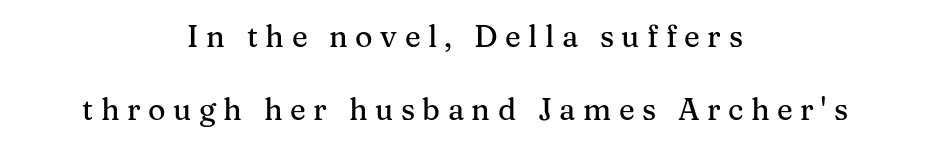
The image shows 30 px serif type, upright; set centered, loose line spacing (2.43x), unusually wide letter spacing (+0.25 em), not underlined; medium stroke contrast and a medium x-height.
